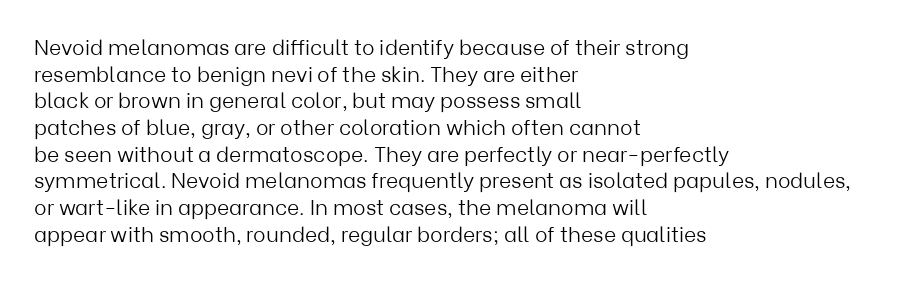
Summary of weight: not heavy and not bold. The vertical gap from one line to the next is medium. The type is set solid horizontally, with unmodified tracking. No italicization has been applied; the sample stays upright. The paragraph shown leans on its left margin. The gap between lines stays unmarked.
